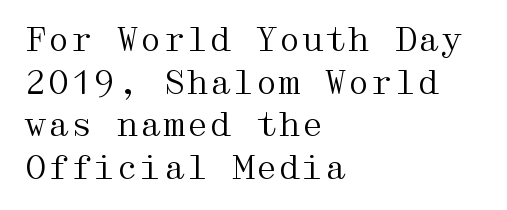
{"serif": "yes", "italic": "no", "bold": "no", "weight": "regular", "width": "wide", "stroke_contrast": "medium", "x_height": "medium", "underline": "no", "align": "left", "line_spacing": "normal", "line_spacing_ratio": 1.29, "letter_spacing": "normal", "letter_spacing_em": 0.0, "glyph_px": 33}
